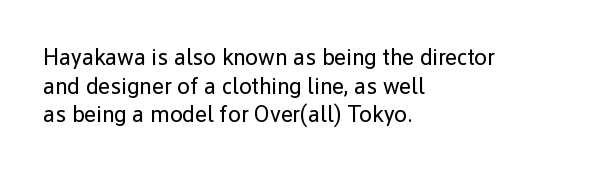
The image shows 23 px text type, upright; set left-aligned, normal line spacing (1.25x), normal letter spacing, not underlined.
